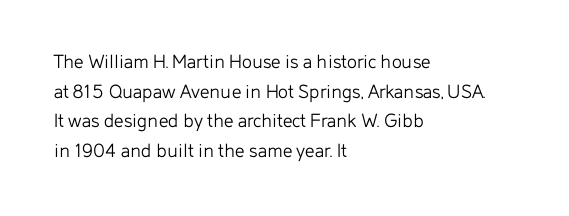
Quick note: underline off. Do the letters lean? They stand straight. The text block is weighted toward the left margin, trailing off unevenly rightward. This rendering leaves character spacing at its baseline value. Vertical spacing — default.
